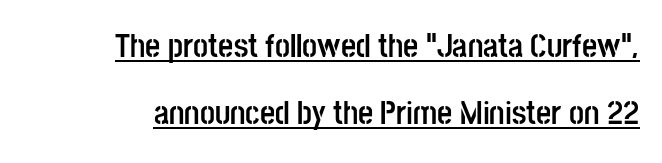
Q: Is the text bold? A: Yes.
Q: Is the text italic (slanted)? A: No, it is upright.
Q: Is the typeface a serif or a sans-serif typeface? A: Sans-serif.
Q: Is the text underlined? A: Yes.
Q: Is the spacing between letters normal or unusually wide? A: Normal.
Q: Is the spacing between lines tight, normal or loose? A: Loose.
Q: Width (condensed, normal, or wide)? A: Condensed.
Q: Stroke contrast? A: Low.
Q: x-height? A: Large.
Q: Monospaced? A: No.
